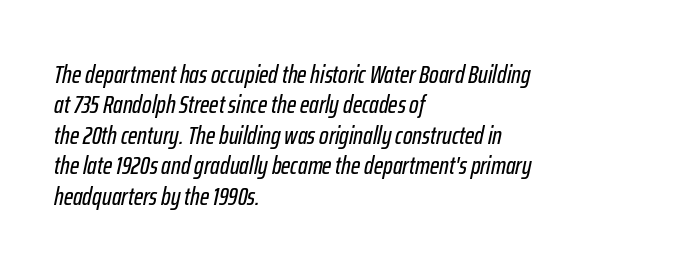
Q: Is the text italic (slanted)? A: Yes, it leans right by about 12 degrees.
Q: Is the text underlined? A: No.
Q: How is the paragraph aligned? A: Left-aligned.
Q: Is the spacing between letters normal or unusually wide? A: Normal.
